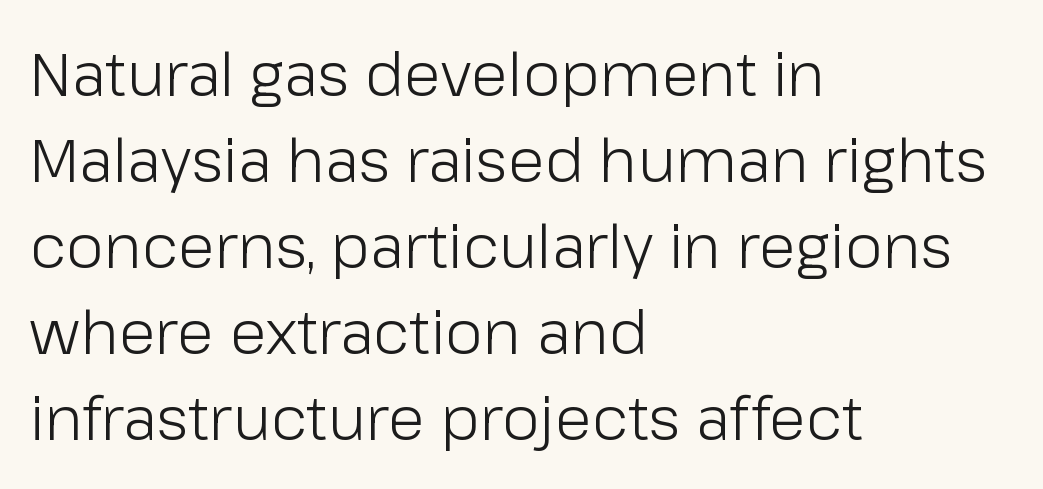
{"serif": "no", "italic": "no", "bold": "no", "weight": "light", "width": "normal", "stroke_contrast": "low", "x_height": "medium", "monospaced": "no", "underline": "no", "align": "left", "line_spacing": "normal", "line_spacing_ratio": 1.41, "letter_spacing": "normal", "letter_spacing_em": 0.0, "glyph_px": 61}
